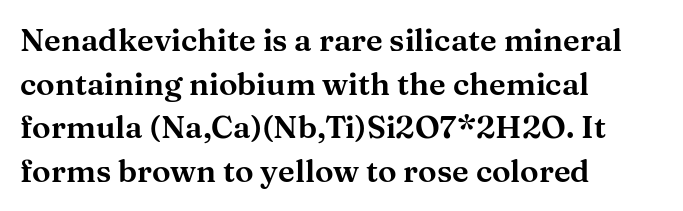
{"serif": "yes", "italic": "no", "width": "wide", "stroke_contrast": "medium", "x_height": "medium", "monospaced": "no", "underline": "no", "align": "left", "line_spacing": "normal", "line_spacing_ratio": 1.41, "letter_spacing": "normal", "letter_spacing_em": 0.0, "glyph_px": 31}
